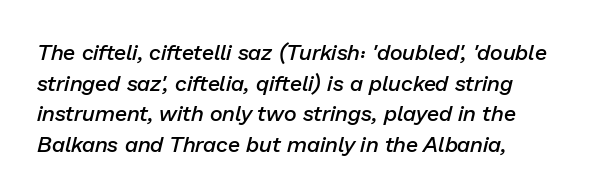
Q: Is the text bold? A: Semi-bold.
Q: Is the text italic (slanted)? A: Yes, it leans right by about 13 degrees.
Q: Is the text underlined? A: No.
Q: How is the paragraph aligned? A: Left-aligned.
Q: Is the spacing between letters normal or unusually wide? A: Normal.
Q: Is the spacing between lines tight, normal or loose? A: Normal.
